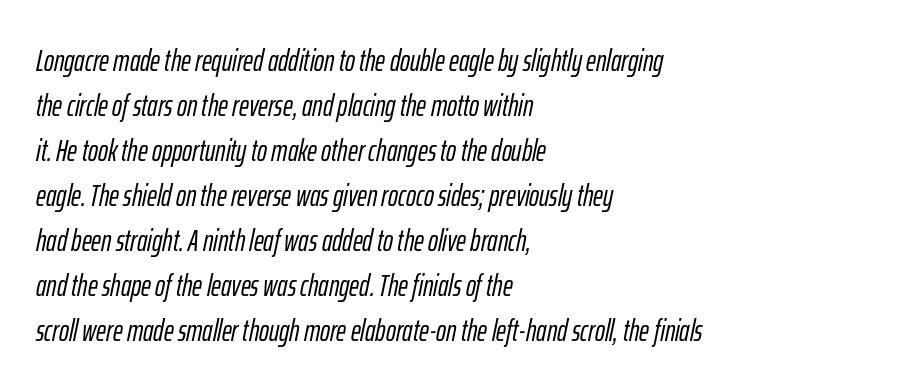
Q: Is the text italic (slanted)? A: Yes, it leans right by about 12 degrees.
Q: Is the text underlined? A: No.
Q: How is the paragraph aligned? A: Left-aligned.
Q: Is the spacing between letters normal or unusually wide? A: Normal.
Q: Is the spacing between lines tight, normal or loose? A: Normal.
Q: Width (condensed, normal, or wide)? A: Condensed.
Q: Stroke contrast? A: Low.
Q: x-height? A: Medium.
Q: Monospaced? A: No.
